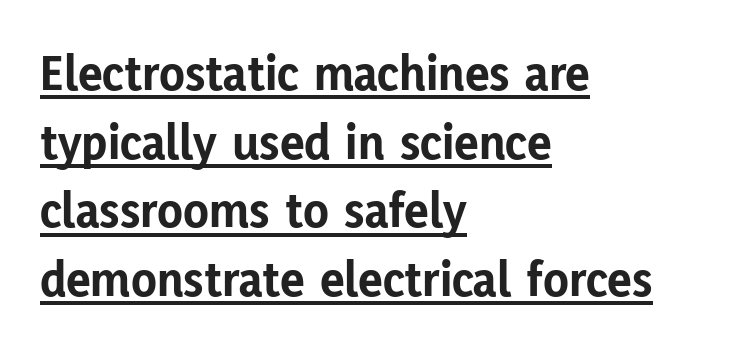
These lines keep a tight, regular rhythm from letter to letter. The rendering uses a bold face; every stroke is thick and dark. Unlike italic type, these characters show no tilt at all. Every row of glyphs begins at an identical x-position on the left. Quick note: underline on.
